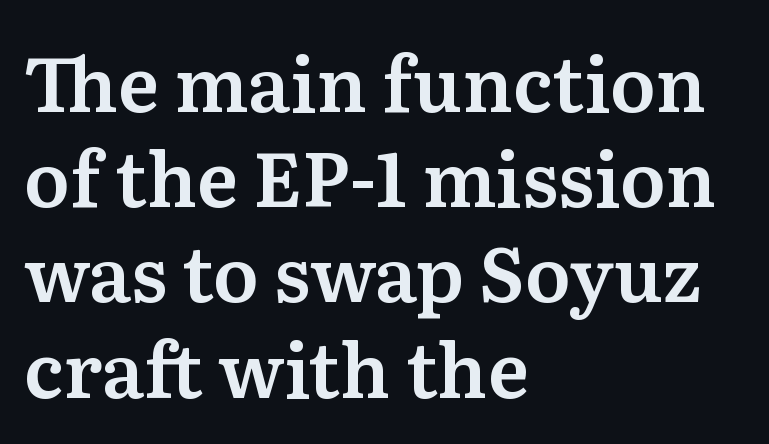
Q: Is the text italic (slanted)? A: No, it is upright.
Q: Is the typeface a serif or a sans-serif typeface? A: Serif.
Q: Is the text underlined? A: No.
Q: How is the paragraph aligned? A: Left-aligned.
Q: Is the spacing between letters normal or unusually wide? A: Normal.
Q: Is the spacing between lines tight, normal or loose? A: Normal.
Q: Width (condensed, normal, or wide)? A: Normal.
Q: Stroke contrast? A: Medium.
Q: x-height? A: Medium.
Q: Monospaced? A: No.
